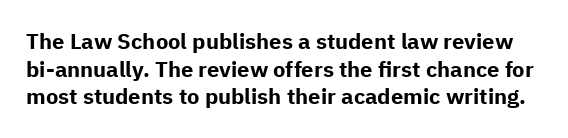
{"italic": "no", "bold": "yes", "underline": "no", "line_spacing": "normal", "line_spacing_ratio": 1.26, "letter_spacing": "normal", "letter_spacing_em": 0.0, "glyph_px": 22}
